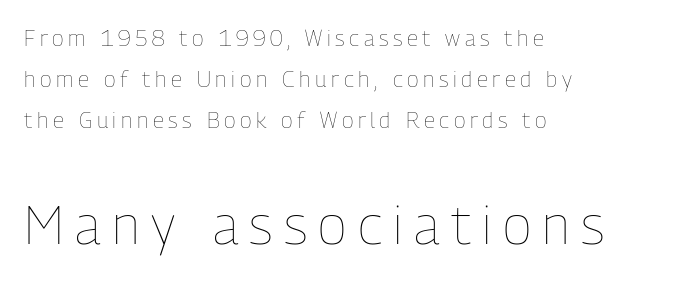
The image shows 54 px thin, condensed type, upright; set left-aligned, line spacing 1.87x, unusually wide letter spacing (+0.21 em), not underlined; the second (bottom) block is 2.45x larger; low stroke contrast and a medium x-height.
